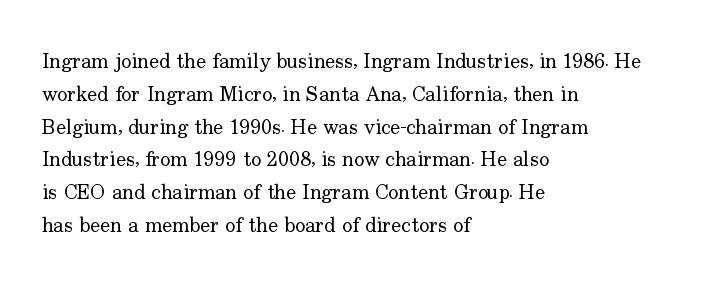
{"italic": "no", "bold": "no", "underline": "no", "align": "left", "line_spacing": "normal", "line_spacing_ratio": 1.56, "letter_spacing": "normal", "letter_spacing_em": 0.0, "glyph_px": 21}
